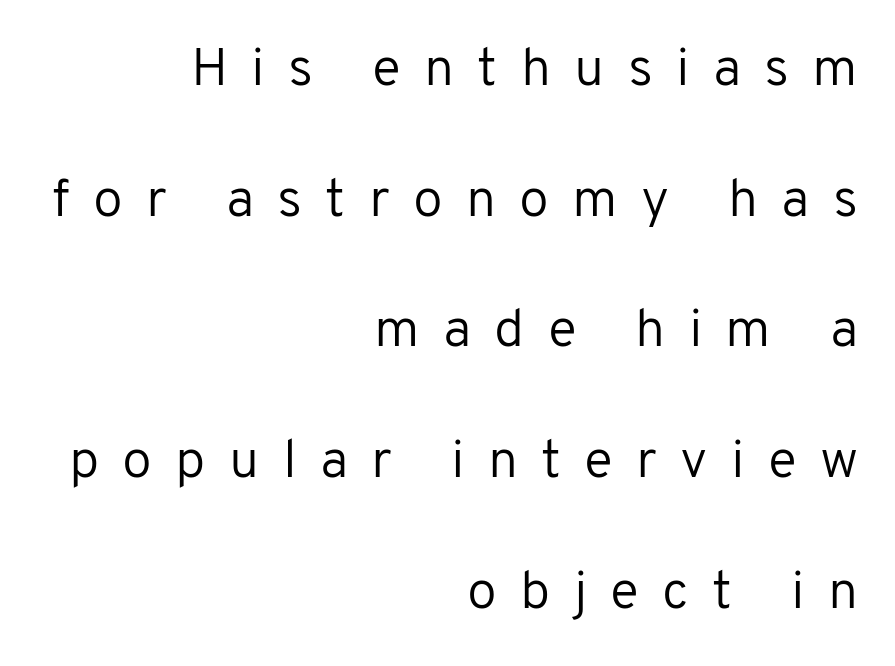
The space between consecutive lines is lavish. The weight tops out at a normal text grade. Vertical strokes here are truly vertical. Character widths vary here, with narrow letters taking less room than wide ones. Here the glyphs are tracked loosely, breaking word shapes into spaced letters. Look at the bottom of the vertical strokes: they stop flat, with no serifs.
